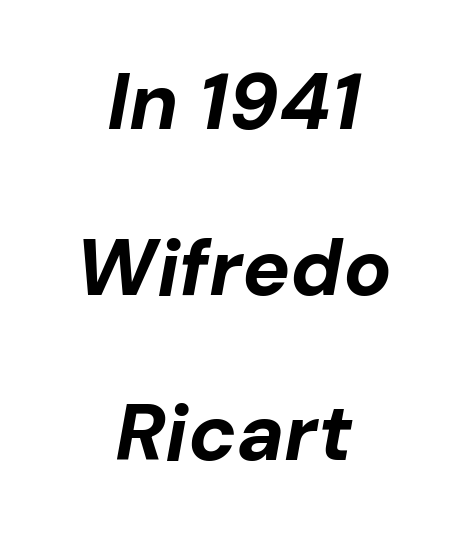
A bare baseline throughout the passage. The specimen reads as italic at a glance. Caption: bold face, heavy strokes. Each new line begins a long way beneath the previous one. The face used here is rendered with its standard letterfit. Varying glyph widths throughout — classic text-font behaviour.
